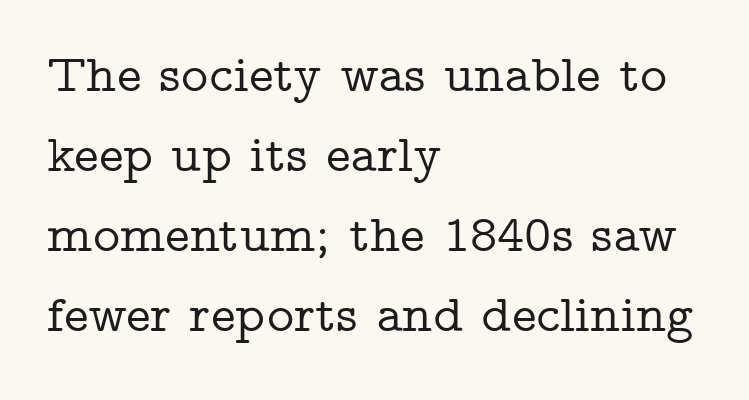
{"serif": "yes", "italic": "no", "width": "wide", "stroke_contrast": "low", "x_height": "medium", "monospaced": "no", "underline": "no", "align": "left", "line_spacing": "normal", "line_spacing_ratio": 1.54, "letter_spacing": "normal", "letter_spacing_em": 0.0, "glyph_px": 52}
